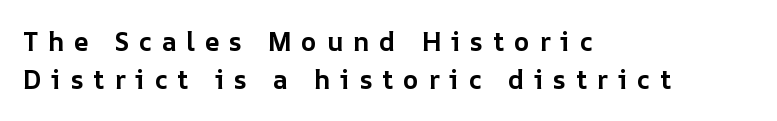
{"italic": "no", "bold": "yes", "underline": "no", "align": "left", "line_spacing": "normal", "line_spacing_ratio": 1.48, "letter_spacing": "wide", "letter_spacing_em": 0.37, "glyph_px": 26}
